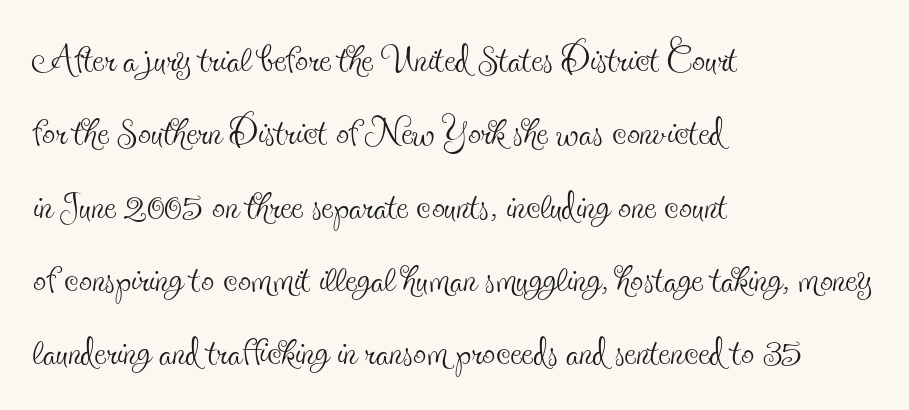
{"serif": "yes", "bold": "no", "weight": "thin", "width": "condensed", "x_height": "small", "monospaced": "no", "underline": "no", "align": "left", "line_spacing": "normal", "line_spacing_ratio": 1.41, "letter_spacing": "normal", "letter_spacing_em": 0.0, "glyph_px": 52}
